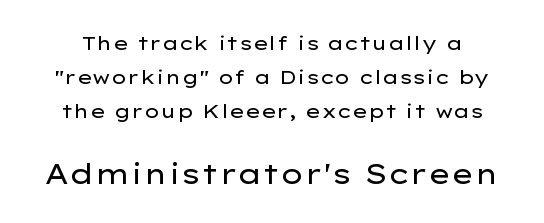
Q: Is the text bold? A: No.
Q: Is the text italic (slanted)? A: No, it is upright.
Q: Is the typeface a serif or a sans-serif typeface? A: Sans-serif.
Q: Is the text underlined? A: No.
Q: Is the spacing between letters normal or unusually wide? A: Normal.
Q: Which block of text is set in a larger size, the first (top) or the second (bottom)? A: The second (bottom) one.
Q: Width (condensed, normal, or wide)? A: Wide.
Q: Stroke contrast? A: Low.
Q: x-height? A: Medium.
Q: Monospaced? A: No.
